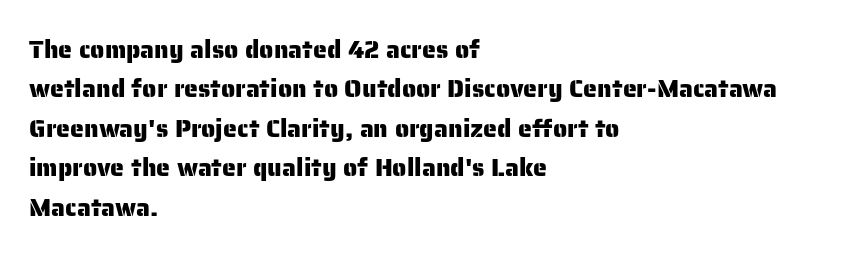
Q: Is the text italic (slanted)? A: No, it is upright.
Q: Is the text underlined? A: No.
Q: How is the paragraph aligned? A: Left-aligned.
Q: Is the spacing between letters normal or unusually wide? A: Normal.
Q: Is the spacing between lines tight, normal or loose? A: Normal.
